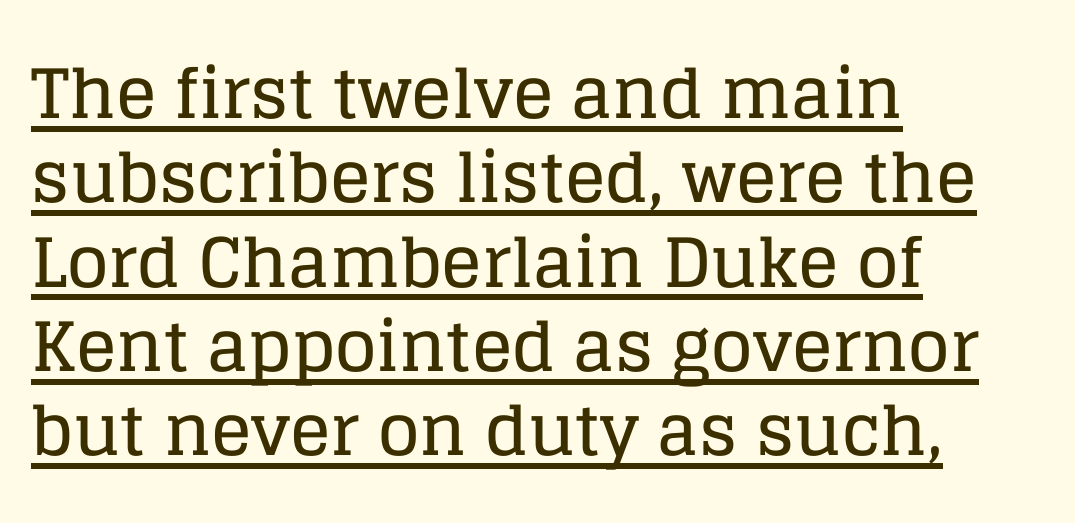
The glyphs are accompanied by a horizontal stroke just below them. If you drew a line through each stem, it would be perfectly vertical. You could not count columns in this text — the font is proportionally spaced. Nothing unusual about the tracking: characters are spaced as the font intends. These lines stack with their left ends in a neat column.
